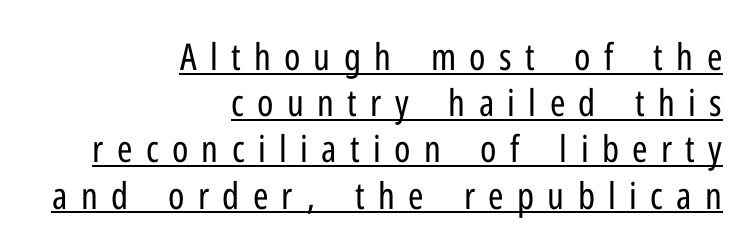
In CSS terms this would be text-align: right. Do the characters align in a grid? No, the font is proportional. Heft: none added — not bold. Does the leading feel generous? No, just average.
